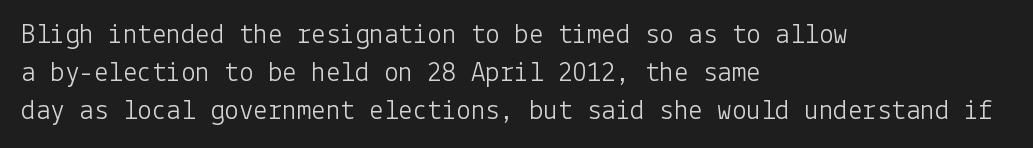
Type without underlining. A typesetter would mark this as roman, not italic. The tracking reads as untouched default to a designer's eye. The rendering uses a moderate line-height, typical for paragraphs. These lines are set flush left with a ragged right edge.
